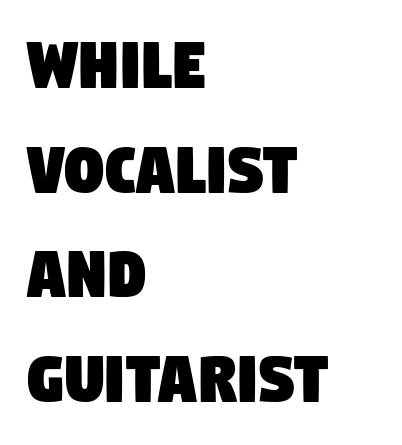
The image shows 77 px condensed sans-serif type; set left-aligned, normal line spacing (1.36x), normal letter spacing, not underlined; low stroke contrast and a large x-height.
